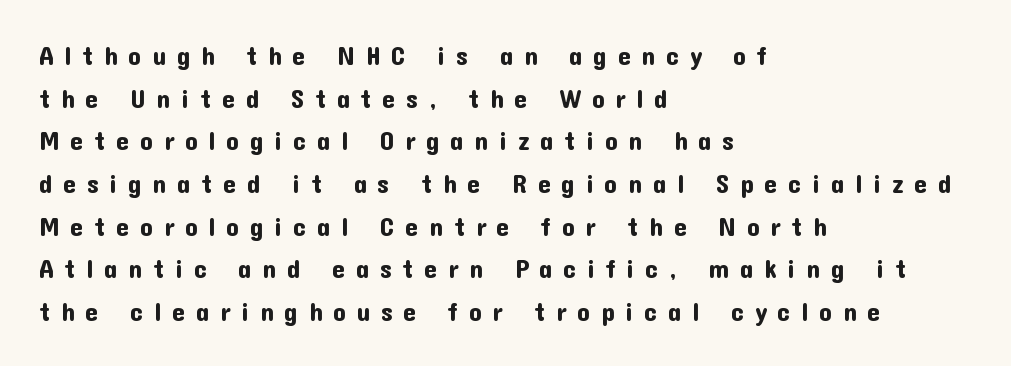
The image shows 26 px text type, upright; set left-aligned, normal line spacing (1.64x), unusually wide letter spacing (+0.41 em), not underlined.
